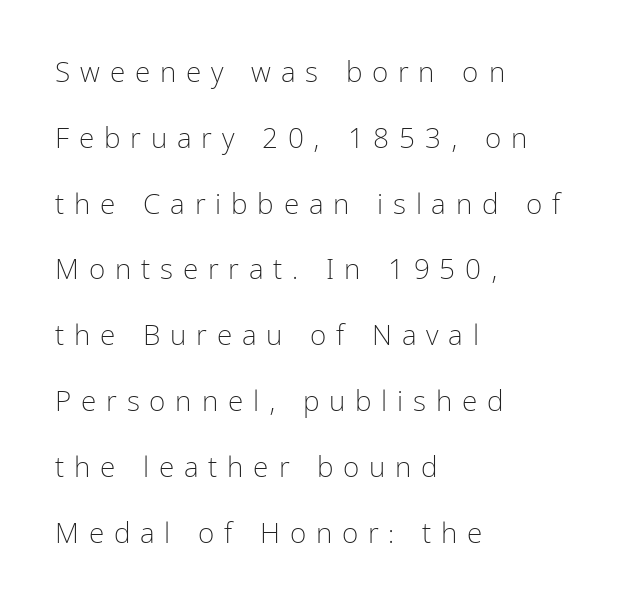
Q: Is the text bold? A: No.
Q: Is the text italic (slanted)? A: No, it is upright.
Q: Is the typeface a serif or a sans-serif typeface? A: Sans-serif.
Q: Is the text underlined? A: No.
Q: How is the paragraph aligned? A: Left-aligned.
Q: Is the spacing between letters normal or unusually wide? A: Unusually wide.
Q: Is the spacing between lines tight, normal or loose? A: Loose.
Q: Width (condensed, normal, or wide)? A: Condensed.
Q: Stroke contrast? A: Low.
Q: x-height? A: Medium.
Q: Monospaced? A: No.
